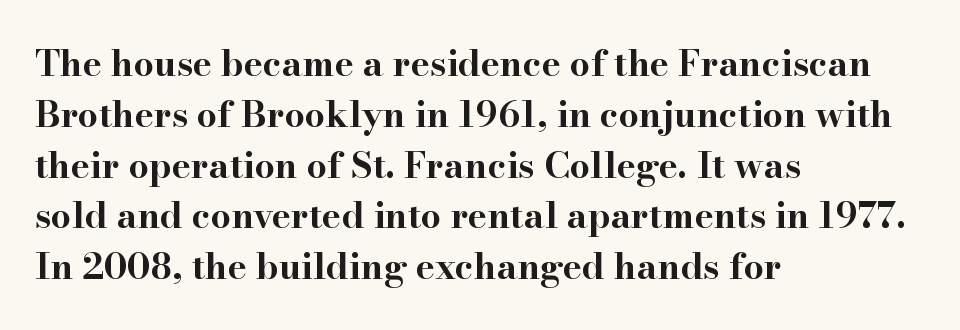
Students, this is bold: see how much ink each stroke carries. Each row of text sits above clean, open space. Does the leading feel generous? No, just average. Regarding serifs, this sample has them.
